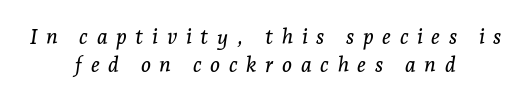
Q: Is the text italic (slanted)? A: Yes, it leans right by about 7 degrees.
Q: Is the text underlined? A: No.
Q: How is the paragraph aligned? A: Centered.
Q: Is the spacing between letters normal or unusually wide? A: Unusually wide.
Q: Is the spacing between lines tight, normal or loose? A: Normal.
